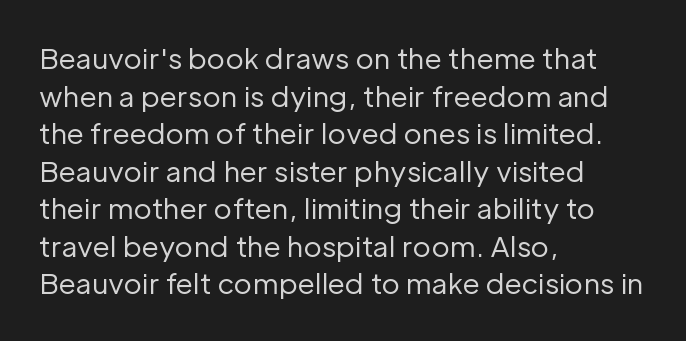
{"serif": "no", "italic": "no", "bold": "no", "weight": "regular", "width": "normal", "stroke_contrast": "low", "x_height": "medium", "monospaced": "no", "underline": "no", "align": "left", "line_spacing": "normal", "line_spacing_ratio": 1.34, "letter_spacing": "normal", "letter_spacing_em": 0.0, "glyph_px": 28}
